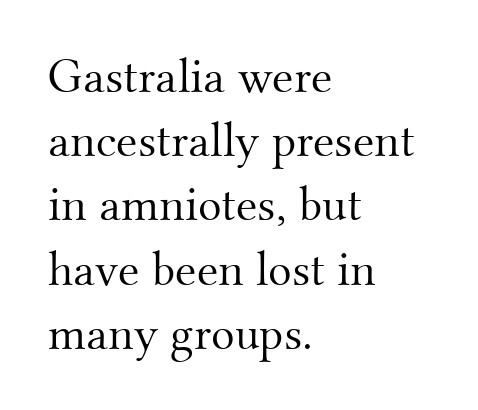
The image shows 49 px light serif type, upright; set left-aligned, normal line spacing (1.31x), normal letter spacing, not underlined; medium stroke contrast and a small x-height.
